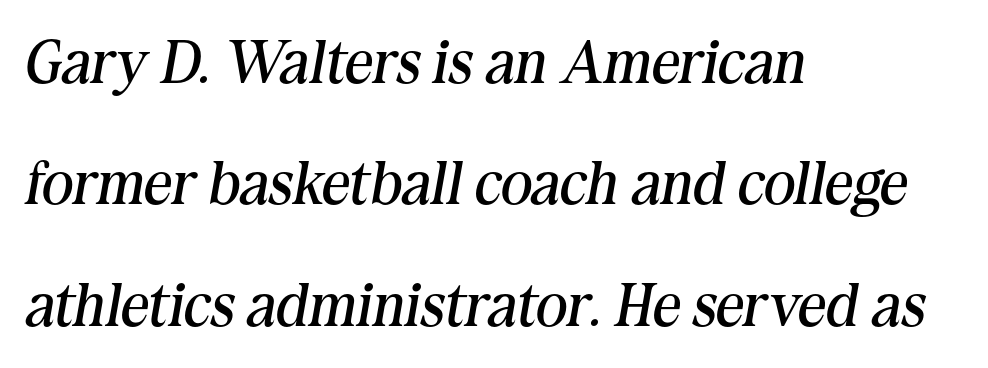
These lines stand farther apart than default settings would place them. On a weight scale, this lands at 450 or below. The passage shown leans; its letterforms are oblique. The gaps between neighbouring characters are ordinary and unremarkable.
